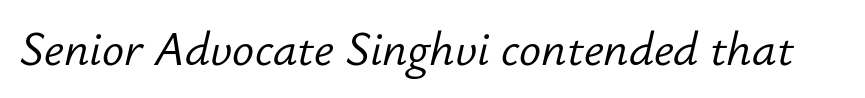
Q: Is the text bold? A: No.
Q: Is the text italic (slanted)? A: Yes, it leans right by about 12 degrees.
Q: Is the text underlined? A: No.
Q: Is the spacing between letters normal or unusually wide? A: Normal.
Q: Width (condensed, normal, or wide)? A: Normal.
Q: Stroke contrast? A: Low.
Q: x-height? A: Small.
Q: Monospaced? A: No.
